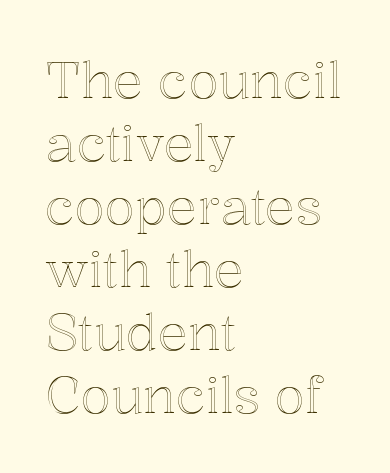
Q: Is the text italic (slanted)? A: No, it is upright.
Q: Is the text underlined? A: No.
Q: How is the paragraph aligned? A: Left-aligned.
Q: Is the spacing between letters normal or unusually wide? A: Normal.
Q: Is the spacing between lines tight, normal or loose? A: Normal.
Q: Width (condensed, normal, or wide)? A: Normal.
Q: x-height? A: Medium.
Q: Monospaced? A: No.
